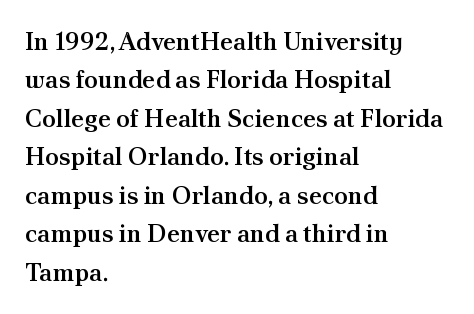
{"italic": "no", "bold": "semi", "underline": "no", "align": "left", "line_spacing": "normal", "line_spacing_ratio": 1.54, "letter_spacing": "normal", "letter_spacing_em": 0.0, "glyph_px": 25}
